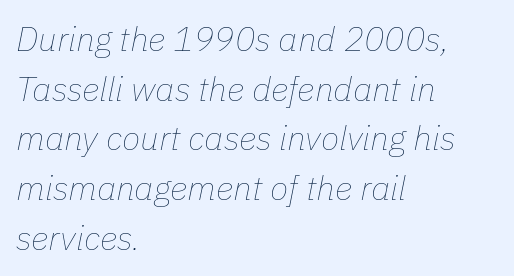
The image shows 34 px thin type, italic (leaning right); set left-aligned, normal line spacing (1.46x), normal letter spacing, not underlined; low stroke contrast and a medium x-height.
